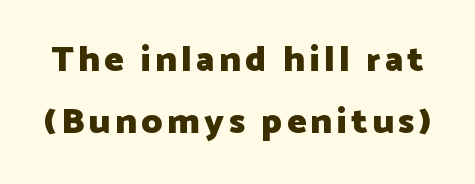
The image shows 36 px heavy sans-serif type, upright; set line spacing 1.71x, not underlined; low stroke contrast and a medium x-height.
